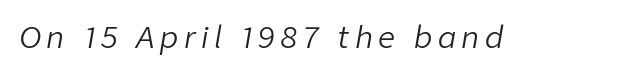
Q: Is the text bold? A: No.
Q: Is the text italic (slanted)? A: Yes, it leans right by about 9 degrees.
Q: Is the text underlined? A: No.
Q: Width (condensed, normal, or wide)? A: Normal.
Q: Stroke contrast? A: Low.
Q: x-height? A: Medium.
Q: Monospaced? A: No.
